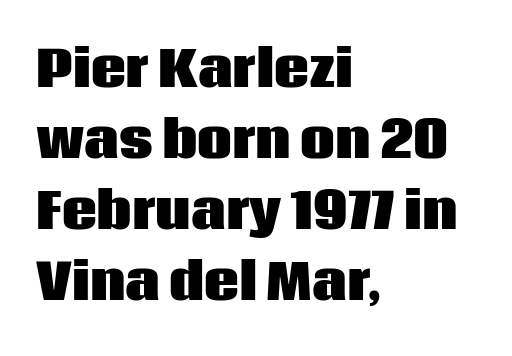
{"serif": "no", "italic": "no", "bold": "yes", "weight": "heavy", "width": "normal", "stroke_contrast": "low", "x_height": "large", "monospaced": "no", "underline": "no", "align": "left", "line_spacing": "normal", "line_spacing_ratio": 1.45, "letter_spacing": "normal", "letter_spacing_em": 0.0, "glyph_px": 49}
